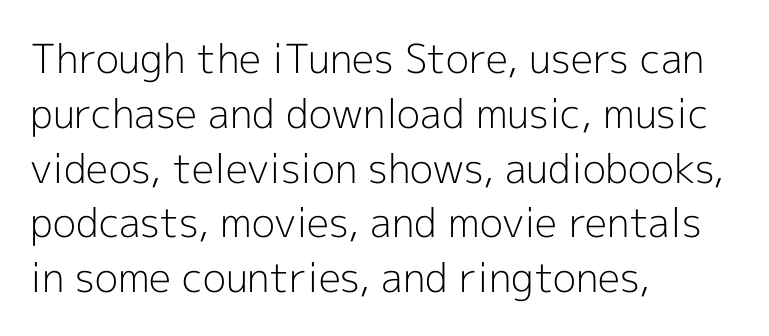
{"serif": "no", "italic": "no", "bold": "no", "weight": "light", "width": "normal", "x_height": "medium", "monospaced": "no", "underline": "no", "align": "left", "line_spacing": "normal", "line_spacing_ratio": 1.37, "letter_spacing": "normal", "letter_spacing_em": 0.0, "glyph_px": 40}
